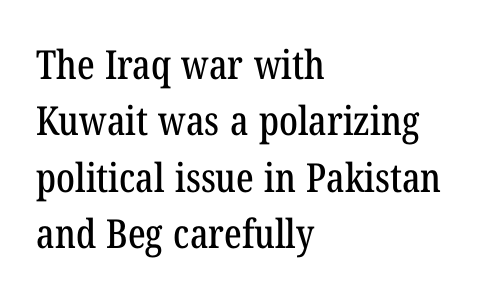
The image shows 40 px condensed serif type; set left-aligned, normal line spacing (1.41x), normal letter spacing, not underlined; low stroke contrast and a medium x-height.
